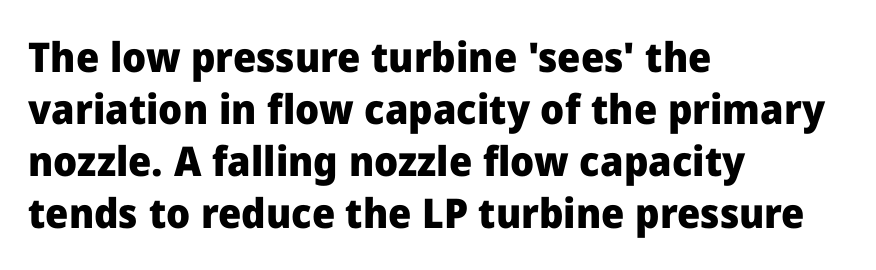
The strokes are fattened all the way to bold. You can tell it's not italic because the verticals are truly vertical. Spacing verdict: proportional, widths tailored to each character. This sample uses plain, unmodified letter spacing. Rule under the text: the space is simply empty. Vertically, the passage feels balanced, rows spaced as you'd expect.
